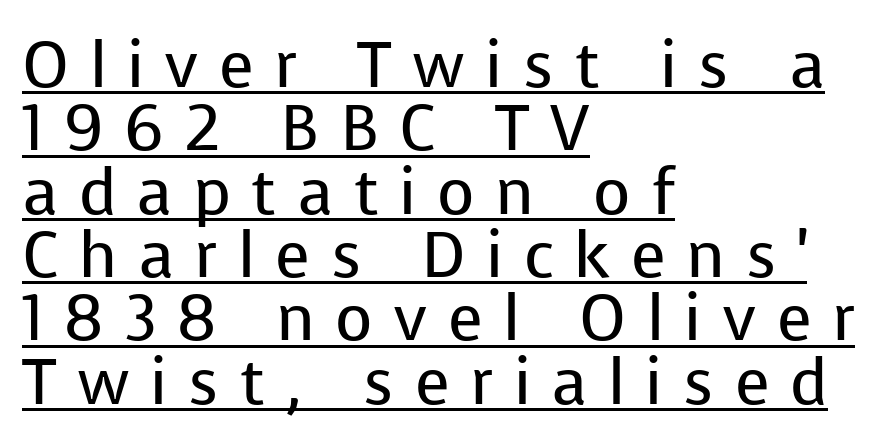
{"serif": "no", "italic": "no", "bold": "no", "weight": "regular", "width": "normal", "stroke_contrast": "low", "x_height": "medium", "monospaced": "no", "underline": "yes", "align": "left", "line_spacing": "tight", "line_spacing_ratio": 0.99, "letter_spacing": "wide", "letter_spacing_em": 0.32, "glyph_px": 64}
